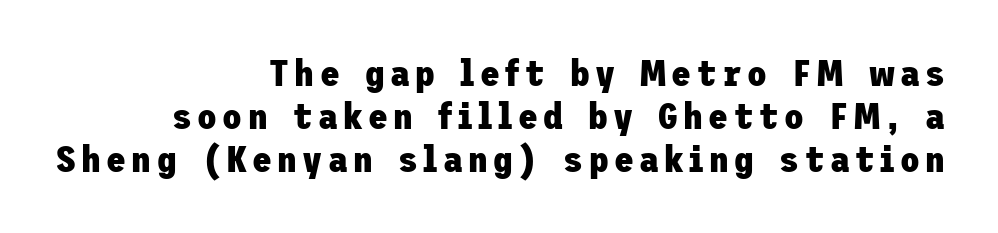
{"serif": "no", "italic": "no", "bold": "yes", "weight": "heavy", "width": "normal", "stroke_contrast": "low", "x_height": "medium", "underline": "no", "align": "right", "line_spacing_ratio": 1.19, "glyph_px": 36}
